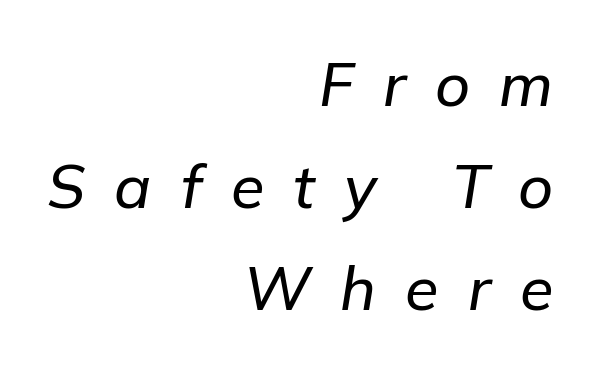
The strip under each line holds only bare page. The letters advance in unequal steps, a hallmark of proportional type. The vertical gap from one line to the next is medium. The passage shown has open, widely tracked lettering throughout.
